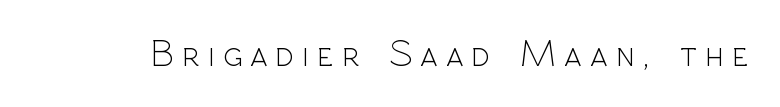
Q: Is the text bold? A: No.
Q: Is the text italic (slanted)? A: No, it is upright.
Q: Is the typeface a serif or a sans-serif typeface? A: Sans-serif.
Q: Is the text underlined? A: No.
Q: Is the spacing between letters normal or unusually wide? A: Unusually wide.
Q: Width (condensed, normal, or wide)? A: Normal.
Q: x-height? A: Medium.
Q: Monospaced? A: No.
